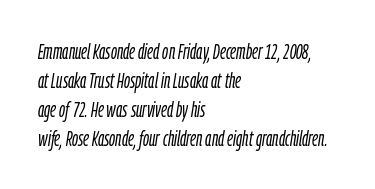
{"italic": "yes", "lean": "right", "slant_degrees": 9, "bold": "no", "underline": "no", "align": "left", "line_spacing": "normal", "line_spacing_ratio": 1.38, "letter_spacing": "normal", "letter_spacing_em": 0.0, "glyph_px": 21}
